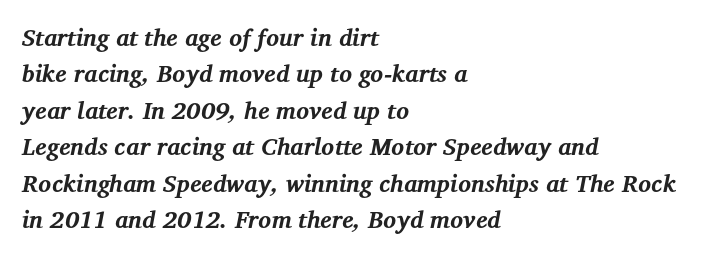
{"italic": "yes", "lean": "right", "slant_degrees": 12, "bold": "yes", "underline": "no", "align": "left", "line_spacing": "normal", "line_spacing_ratio": 1.52, "letter_spacing": "normal", "letter_spacing_em": 0.0, "glyph_px": 24}
